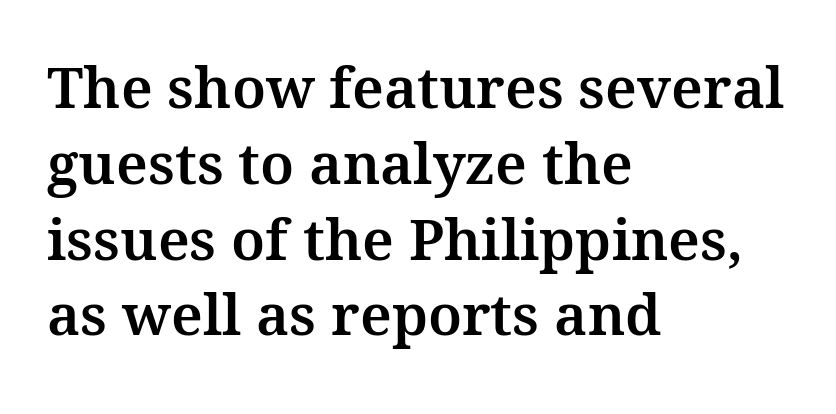
The image shows 57 px serif type, upright; set left-aligned, normal line spacing (1.33x), normal letter spacing, not underlined; medium stroke contrast and a medium x-height.
